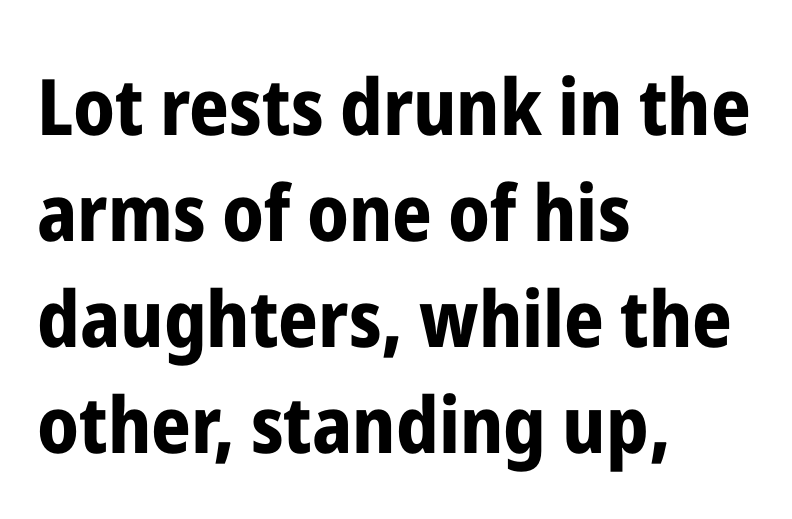
Q: Is the text bold? A: Yes.
Q: Is the text italic (slanted)? A: No, it is upright.
Q: Is the typeface a serif or a sans-serif typeface? A: Sans-serif.
Q: Is the text underlined? A: No.
Q: How is the paragraph aligned? A: Left-aligned.
Q: Is the spacing between letters normal or unusually wide? A: Normal.
Q: Is the spacing between lines tight, normal or loose? A: Normal.
Q: Width (condensed, normal, or wide)? A: Condensed.
Q: Stroke contrast? A: Low.
Q: x-height? A: Medium.
Q: Monospaced? A: No.
